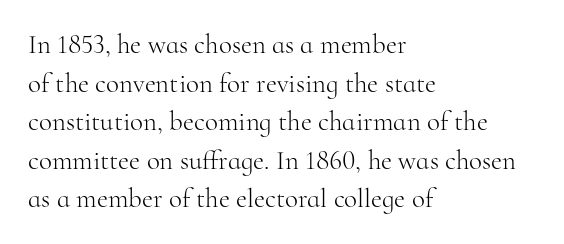
Q: Is the text bold? A: No.
Q: Is the text italic (slanted)? A: No, it is upright.
Q: Is the text underlined? A: No.
Q: How is the paragraph aligned? A: Left-aligned.
Q: Is the spacing between letters normal or unusually wide? A: Normal.
Q: Is the spacing between lines tight, normal or loose? A: Normal.
